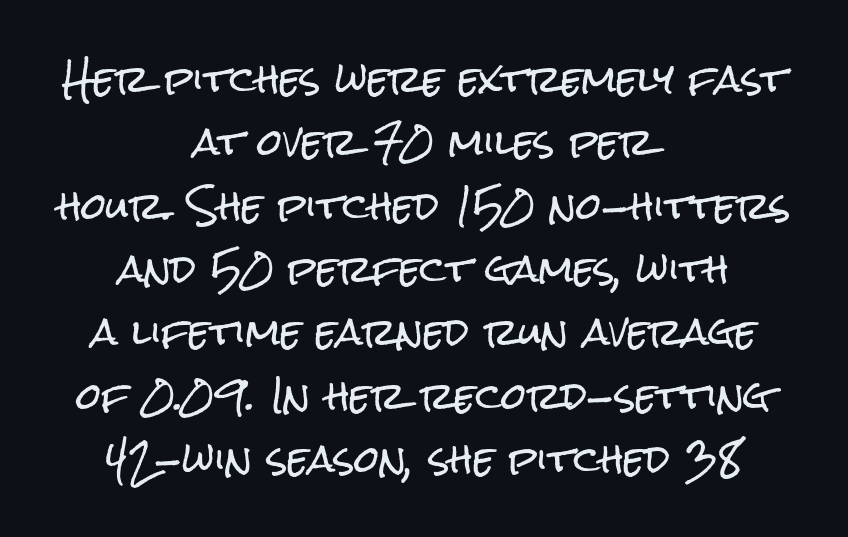
When letters stand straight like this, we call the style roman or upright. Every row of glyphs is offset so its center matches the block's center. The passage shown has conventional tracking throughout. Each letter's strokes conclude bluntly, with no projecting serifs. Think of a printed novel: that variable character pitch is what you see here. Words float on clear page, feet unadorned.
